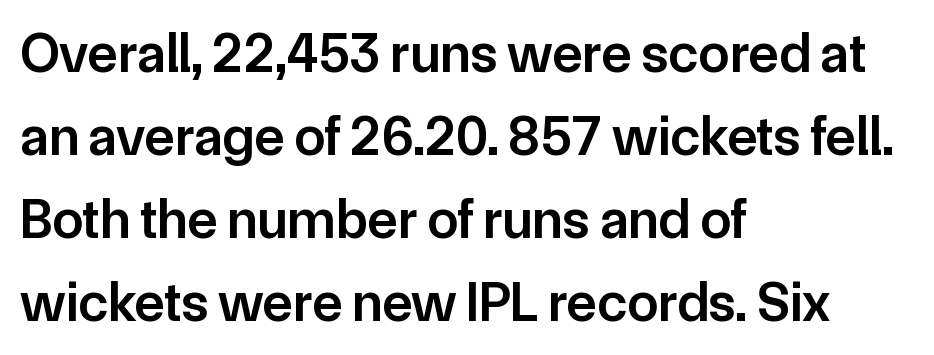
Q: Is the text bold? A: Semi-bold.
Q: Is the text italic (slanted)? A: No, it is upright.
Q: Is the typeface a serif or a sans-serif typeface? A: Sans-serif.
Q: Is the text underlined? A: No.
Q: How is the paragraph aligned? A: Left-aligned.
Q: Is the spacing between letters normal or unusually wide? A: Normal.
Q: Is the spacing between lines tight, normal or loose? A: Normal.
Q: Width (condensed, normal, or wide)? A: Normal.
Q: Stroke contrast? A: Low.
Q: x-height? A: Medium.
Q: Monospaced? A: No.
